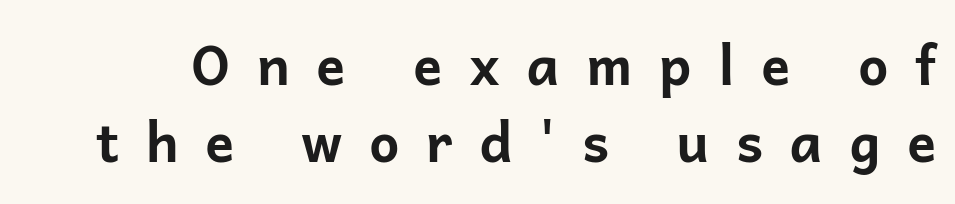
Spacing between characters has been opened up far beyond the box default. Every letter is thick-stroked: bold, no question. Looks like regular typesetting: each glyph gets only the width it needs. Notice how the stems are strictly vertical — no italics here.
